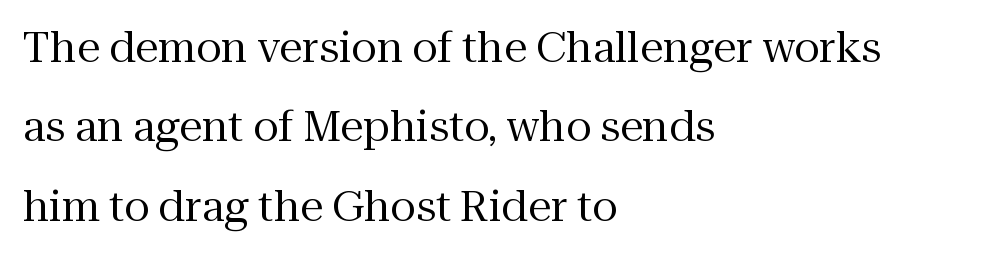
The image shows 42 px regular-weight serif type, upright; set left-aligned, line spacing 1.89x, normal letter spacing, not underlined; medium stroke contrast and a medium x-height.
